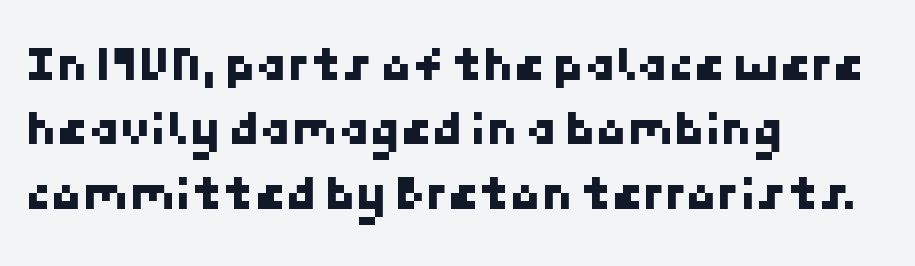
{"serif": "no", "width": "normal", "stroke_contrast": "low", "x_height": "medium", "underline": "no", "align": "left", "line_spacing": "normal", "line_spacing_ratio": 1.29, "letter_spacing": "normal", "letter_spacing_em": 0.0, "glyph_px": 50}
